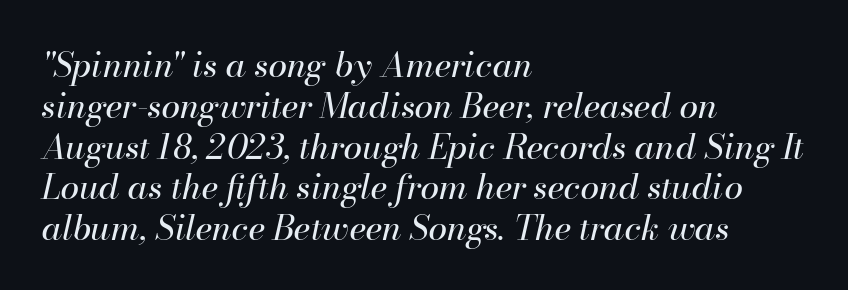
The image shows 34 px regular-weight type, italic (leaning right); set left-aligned, line spacing 1.2x, normal letter spacing, not underlined; high stroke contrast and a small x-height.
